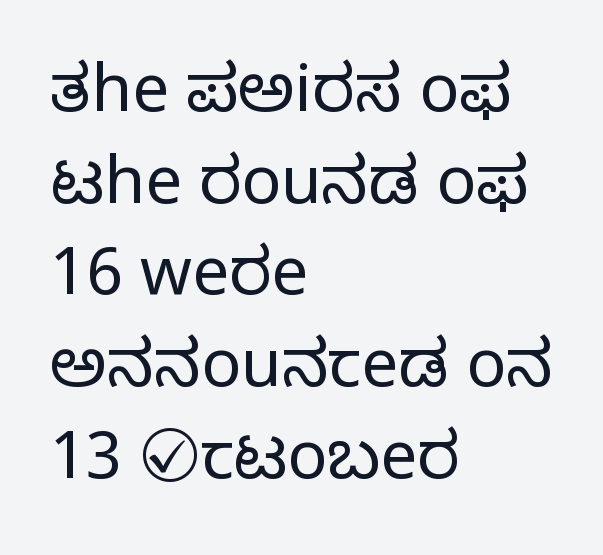
{"serif": "no", "italic": "no", "bold": "no", "weight": "light", "width": "normal", "stroke_contrast": "low", "x_height": "medium", "monospaced": "no", "underline": "no", "align": "left", "line_spacing": "normal", "line_spacing_ratio": 1.39, "letter_spacing": "normal", "letter_spacing_em": 0.0, "glyph_px": 66}
